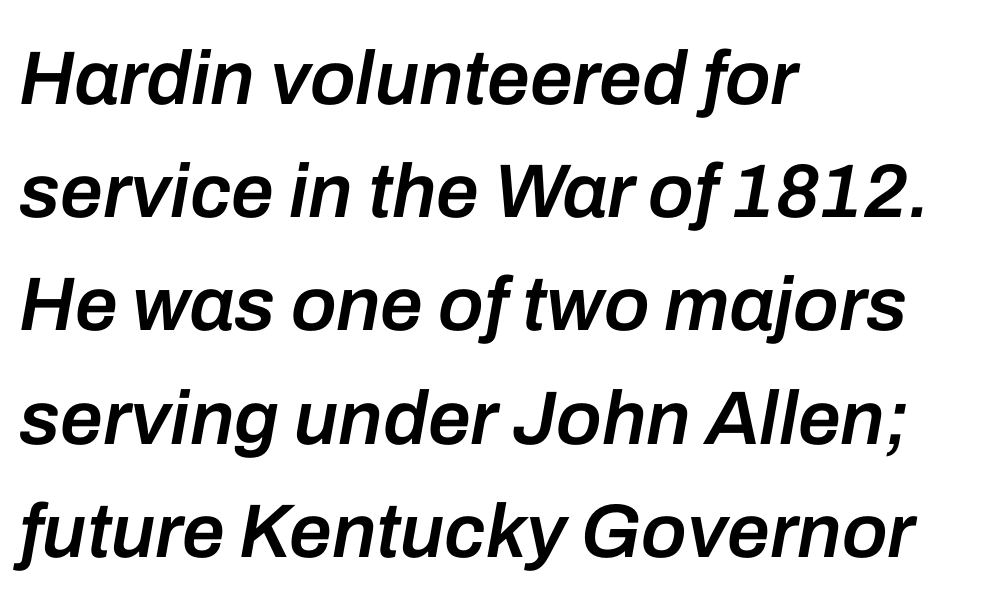
{"italic": "yes", "lean": "right", "slant_degrees": 10, "bold": "semi", "weight": "semibold", "width": "normal", "stroke_contrast": "low", "x_height": "medium", "monospaced": "no", "underline": "no", "align": "left", "line_spacing": "normal", "line_spacing_ratio": 1.49, "letter_spacing": "normal", "letter_spacing_em": 0.0, "glyph_px": 76}
